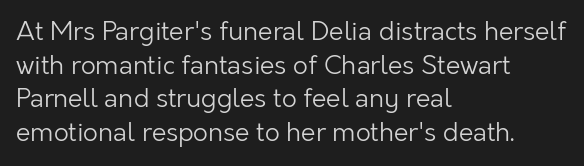
Q: Is the text bold? A: No.
Q: Is the text italic (slanted)? A: No, it is upright.
Q: Is the text underlined? A: No.
Q: How is the paragraph aligned? A: Left-aligned.
Q: Is the spacing between letters normal or unusually wide? A: Normal.
Q: Is the spacing between lines tight, normal or loose? A: Normal.
